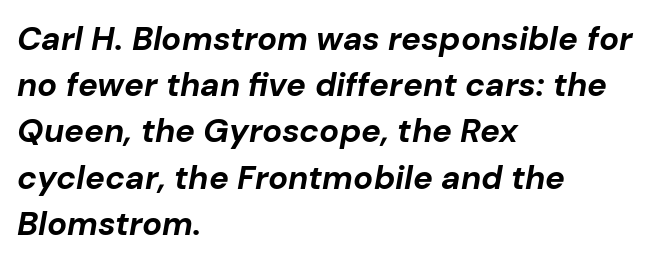
The letters sit at their default tracking, neither squeezed nor spread. These lines carry a lot of weight — the face is fully bold. The letters advance in unequal steps, a hallmark of proportional type. The rows are spaced the way most documents space them. Style check: oblique. A clean baseline with only descenders dipping below it.
